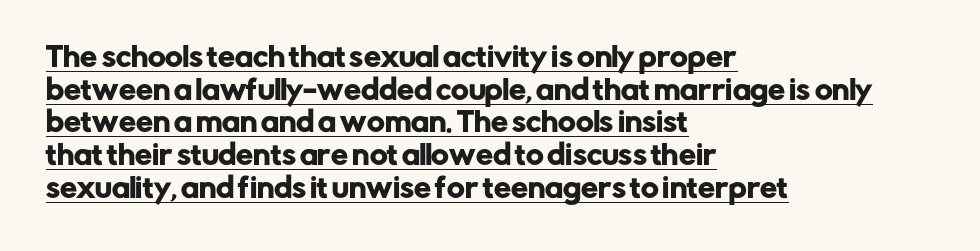
Q: Is the text italic (slanted)? A: No, it is upright.
Q: Is the text underlined? A: Yes.
Q: How is the paragraph aligned? A: Left-aligned.
Q: Is the spacing between letters normal or unusually wide? A: Normal.
